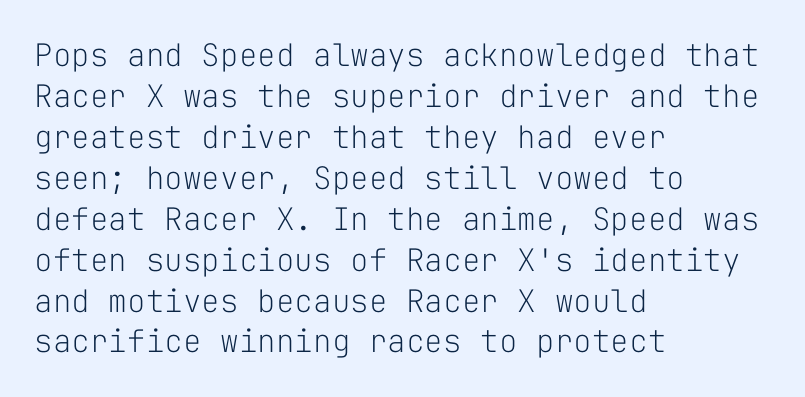
The face used here is monospaced, like something from a code editor. In CSS terms this would be text-align: left. The characters display no serif detailing; their extremities are plain. Any mark beneath the type? The region is blank. The strokes carry an ordinary text weight at most.
